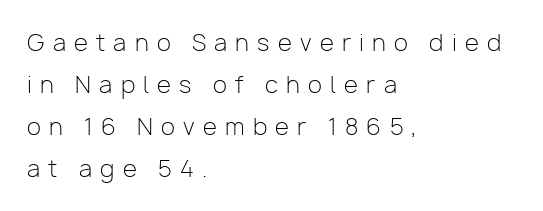
The image shows 23 px text type, upright; set left-aligned, line spacing 1.82x, unusually wide letter spacing (+0.36 em), not underlined.
